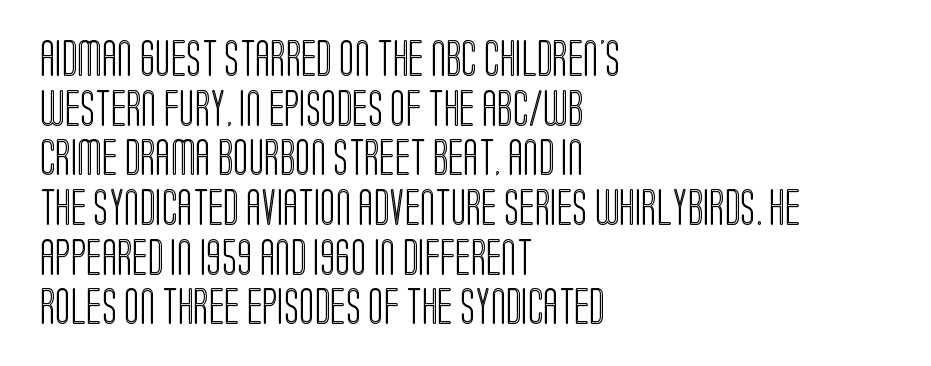
Q: Is the text italic (slanted)? A: No, it is upright.
Q: Is the text underlined? A: No.
Q: How is the paragraph aligned? A: Left-aligned.
Q: Is the spacing between letters normal or unusually wide? A: Normal.
Q: Is the spacing between lines tight, normal or loose? A: Normal.
Q: Width (condensed, normal, or wide)? A: Condensed.
Q: x-height? A: Large.
Q: Monospaced? A: No.
